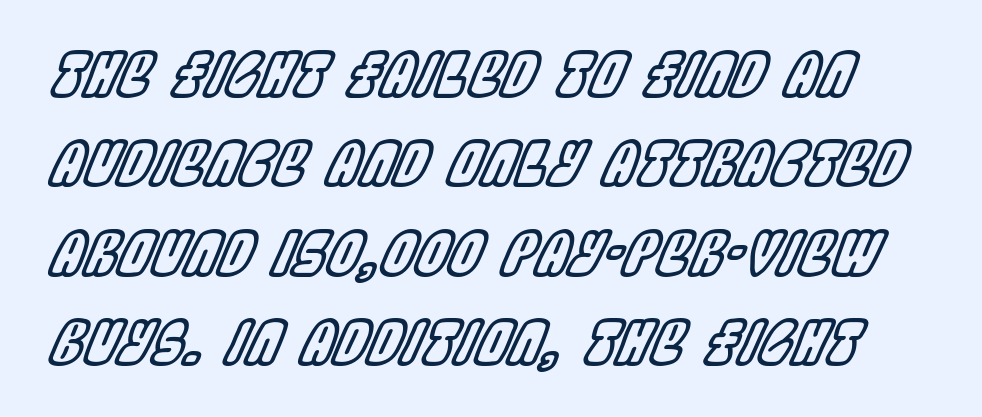
The image shows 60 px condensed type, italic (leaning right); set left-aligned, normal line spacing (1.49x), normal letter spacing, not underlined; a large x-height.
